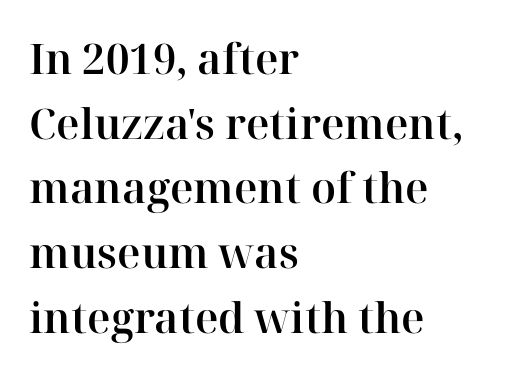
Compared with a centered layout, this one pins lines to the left instead. The specimen reads as upright at a glance. Successive baselines arrive at the customary interval. Check the space under the baseline: it is left empty.
